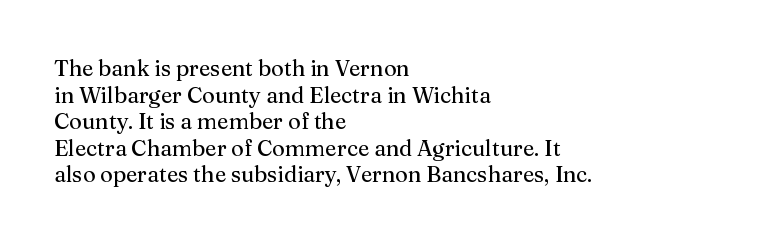
{"italic": "no", "bold": "no", "underline": "no", "align": "left", "line_spacing_ratio": 1.21, "letter_spacing": "normal", "letter_spacing_em": 0.0, "glyph_px": 22}
